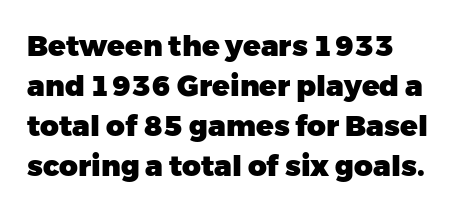
Q: Is the text bold? A: Yes.
Q: Is the text italic (slanted)? A: No, it is upright.
Q: Is the typeface a serif or a sans-serif typeface? A: Sans-serif.
Q: Is the text underlined? A: No.
Q: Is the spacing between letters normal or unusually wide? A: Normal.
Q: Is the spacing between lines tight, normal or loose? A: Normal.
Q: Width (condensed, normal, or wide)? A: Normal.
Q: Stroke contrast? A: Low.
Q: x-height? A: Medium.
Q: Monospaced? A: No.
